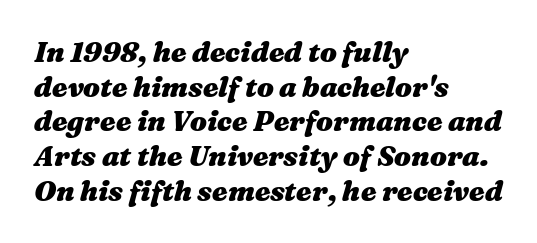
The ragged edge is on the right, which tells us the setting is flush left. Letter spacing: default. The specimen reads as italic at a glance. A typesetter would call this proportional, since set widths differ per character.
